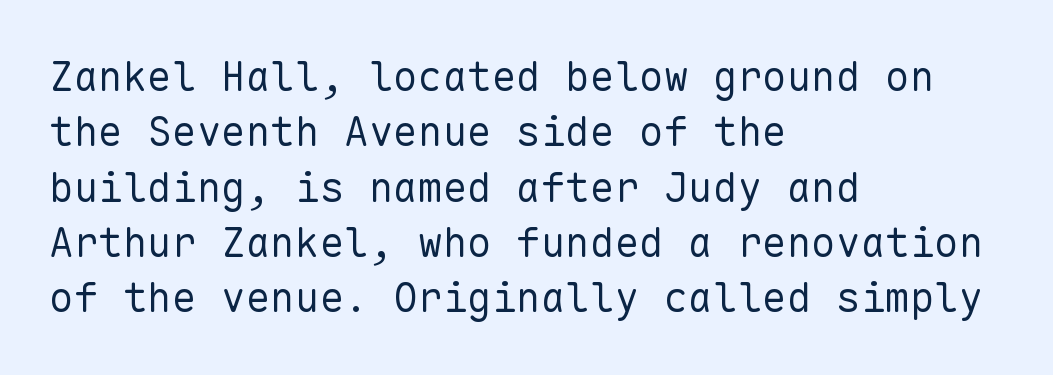
{"serif": "no", "italic": "no", "bold": "no", "weight": "regular", "width": "normal", "stroke_contrast": "low", "x_height": "medium", "monospaced": "yes", "underline": "no", "align": "left", "line_spacing": "normal", "line_spacing_ratio": 1.35, "letter_spacing": "normal", "letter_spacing_em": 0.0, "glyph_px": 41}
